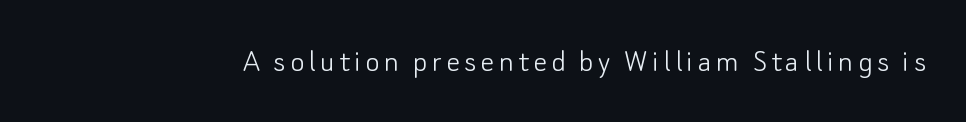
{"serif": "no", "italic": "no", "bold": "no", "weight": "light", "width": "normal", "stroke_contrast": "low", "x_height": "small", "monospaced": "no", "underline": "no", "glyph_px": 34}
